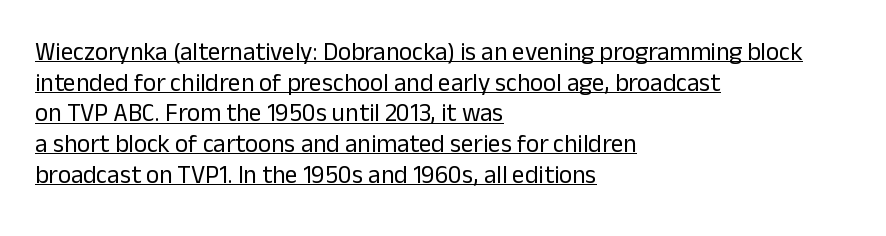
{"italic": "no", "bold": "no", "underline": "yes", "align": "left", "line_spacing_ratio": 1.23, "letter_spacing": "normal", "letter_spacing_em": 0.0, "glyph_px": 25}
